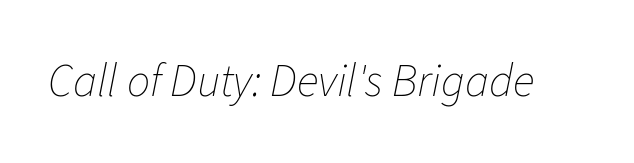
{"italic": "yes", "lean": "right", "slant_degrees": 11, "bold": "no", "weight": "thin", "width": "normal", "stroke_contrast": "low", "x_height": "medium", "monospaced": "no", "underline": "no", "letter_spacing": "normal", "letter_spacing_em": 0.0, "glyph_px": 46}
